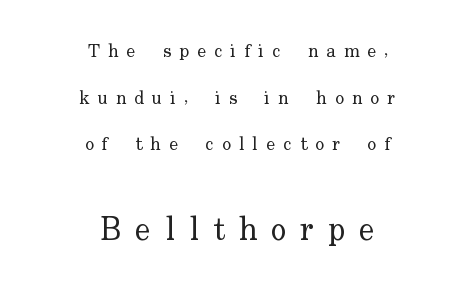
Q: Is the text bold? A: No.
Q: Is the text italic (slanted)? A: No, it is upright.
Q: Is the typeface a serif or a sans-serif typeface? A: Serif.
Q: Is the text underlined? A: No.
Q: How is the paragraph aligned? A: Centered.
Q: Is the spacing between letters normal or unusually wide? A: Unusually wide.
Q: Is the spacing between lines tight, normal or loose? A: Loose.
Q: Which block of text is set in a larger size, the first (top) or the second (bottom)? A: The second (bottom) one.
Q: Width (condensed, normal, or wide)? A: Normal.
Q: Stroke contrast? A: Low.
Q: x-height? A: Small.
Q: Monospaced? A: No.
